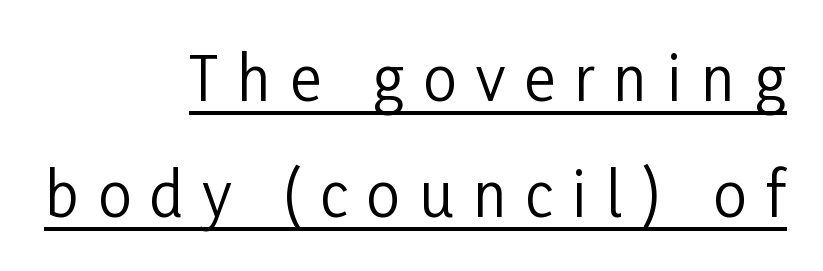
Q: Is the text bold? A: No.
Q: Is the text italic (slanted)? A: No, it is upright.
Q: Is the typeface a serif or a sans-serif typeface? A: Sans-serif.
Q: Is the text underlined? A: Yes.
Q: How is the paragraph aligned? A: Right-aligned.
Q: Is the spacing between letters normal or unusually wide? A: Unusually wide.
Q: Is the spacing between lines tight, normal or loose? A: Loose.
Q: Width (condensed, normal, or wide)? A: Condensed.
Q: Stroke contrast? A: Low.
Q: x-height? A: Medium.
Q: Monospaced? A: No.
